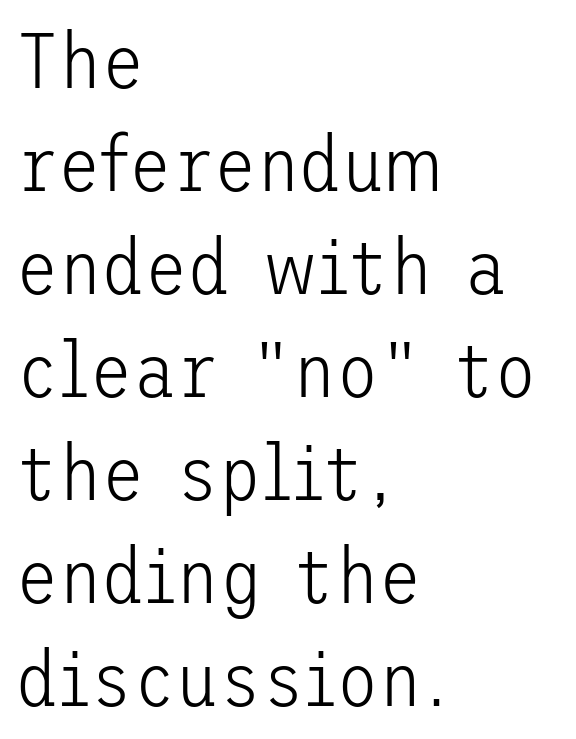
{"serif": "no", "italic": "no", "bold": "no", "weight": "light", "width": "normal", "stroke_contrast": "low", "x_height": "medium", "underline": "no", "align": "left", "line_spacing": "normal", "line_spacing_ratio": 1.32, "letter_spacing": "normal", "letter_spacing_em": 0.0, "glyph_px": 78}
